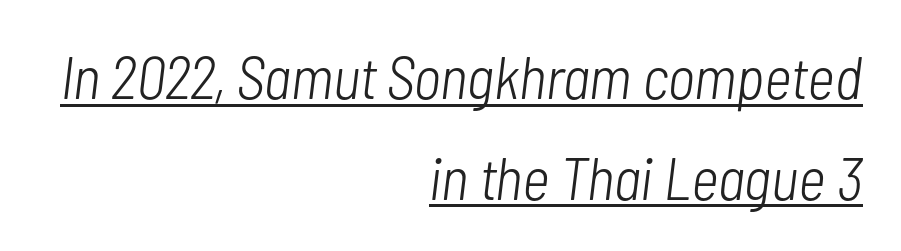
Q: Is the text bold? A: No.
Q: Is the text italic (slanted)? A: Yes, it leans right by about 7 degrees.
Q: Is the text underlined? A: Yes.
Q: How is the paragraph aligned? A: Right-aligned.
Q: Is the spacing between letters normal or unusually wide? A: Normal.
Q: Is the spacing between lines tight, normal or loose? A: Normal.
Q: Width (condensed, normal, or wide)? A: Condensed.
Q: Stroke contrast? A: Low.
Q: x-height? A: Medium.
Q: Monospaced? A: No.
